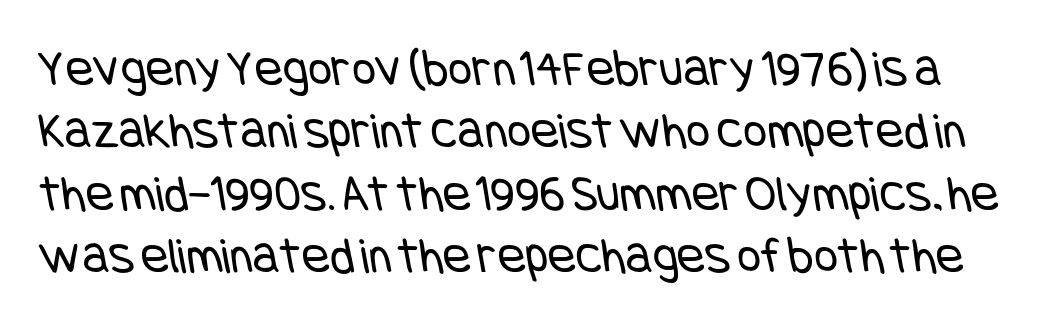
Here the glyphs are tracked normally, forming tight word shapes. The space directly below the letters is spotless. The face used here is a sans, in the tradition of grotesques and geometrics. Compared with a typical body face, this is equally light or lighter still.
